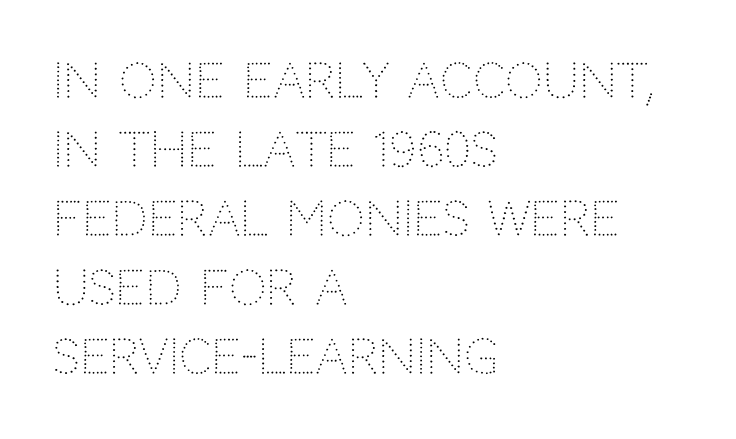
The image shows 47 px light sans-serif type, upright; set left-aligned, normal line spacing (1.47x), normal letter spacing, not underlined; low stroke contrast and a large x-height.
